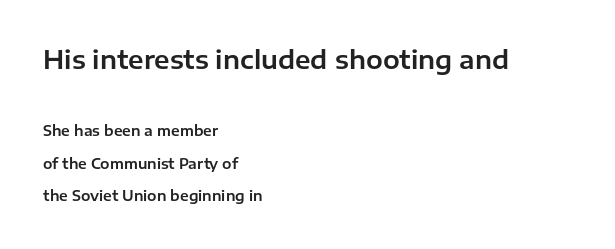
Q: Is the text italic (slanted)? A: No, it is upright.
Q: Is the text underlined? A: No.
Q: How is the paragraph aligned? A: Left-aligned.
Q: Is the spacing between letters normal or unusually wide? A: Normal.
Q: Is the spacing between lines tight, normal or loose? A: Loose.
Q: Which block of text is set in a larger size, the first (top) or the second (bottom)? A: The first (top) one.
